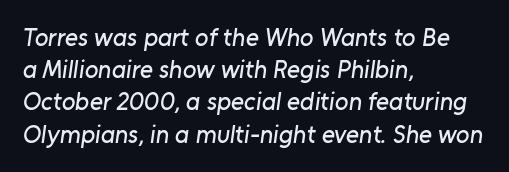
{"underline": "no", "align": "left", "line_spacing": "normal", "line_spacing_ratio": 1.29, "letter_spacing": "normal", "letter_spacing_em": 0.0, "glyph_px": 25}
